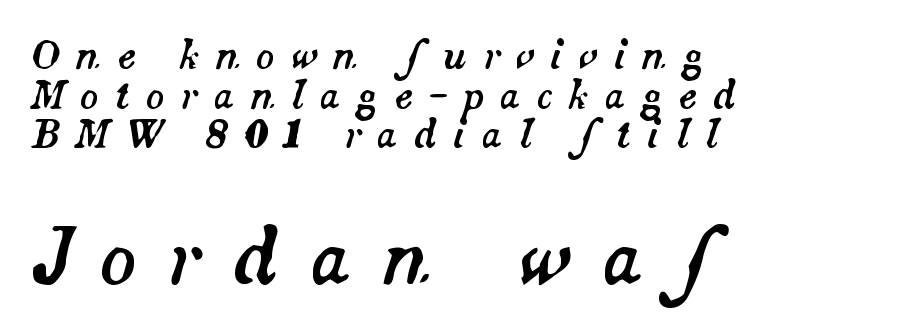
The image shows 75 px text type, italic (leaning right); set left-aligned, tight line spacing (1.04x), unusually wide letter spacing (+0.42 em), not underlined; the second (bottom) block is 1.97x larger; medium stroke contrast and a small x-height.
